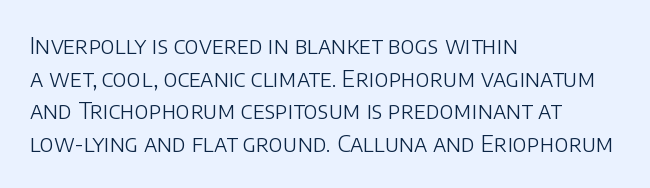
The image shows 23 px text type, upright; set left-aligned, normal line spacing (1.42x), normal letter spacing, not underlined.
